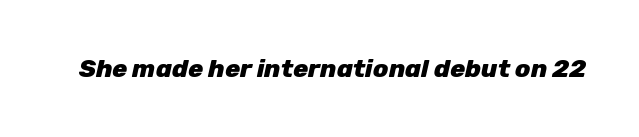
{"italic": "yes", "lean": "right", "slant_degrees": 12, "bold": "yes", "underline": "no", "letter_spacing": "normal", "letter_spacing_em": 0.0, "glyph_px": 25}
